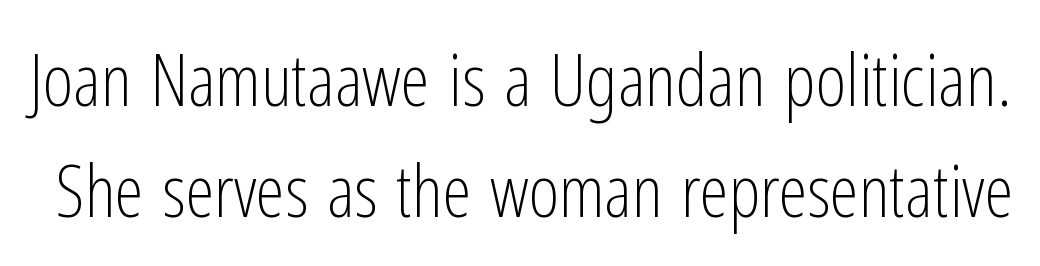
{"serif": "no", "italic": "no", "bold": "no", "weight": "light", "width": "condensed", "stroke_contrast": "low", "x_height": "medium", "monospaced": "no", "underline": "no", "line_spacing": "normal", "line_spacing_ratio": 1.52, "letter_spacing": "normal", "letter_spacing_em": 0.0, "glyph_px": 73}
